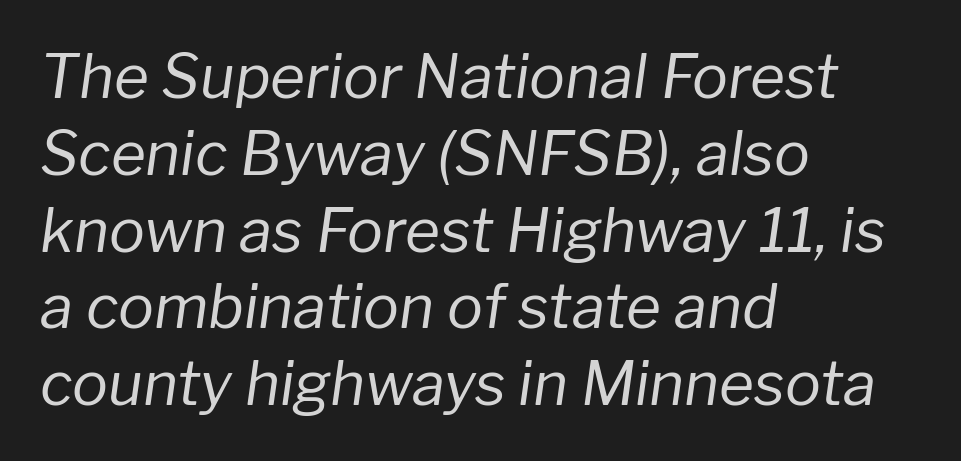
The image shows 60 px regular-weight type, italic (leaning right); set left-aligned, normal line spacing (1.28x), normal letter spacing, not underlined; low stroke contrast and a medium x-height.
